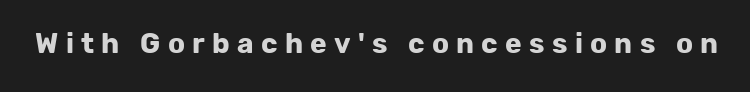
Do the characters align in a grid? No, the font is proportional. The typesetting leans heavy: a genuine bold. The axis of the letterforms is exactly vertical. Unlike a traditional serif, this face leaves its strokes unadorned. Letter spacing: wide. Just letters on the line, the space beneath them empty.
